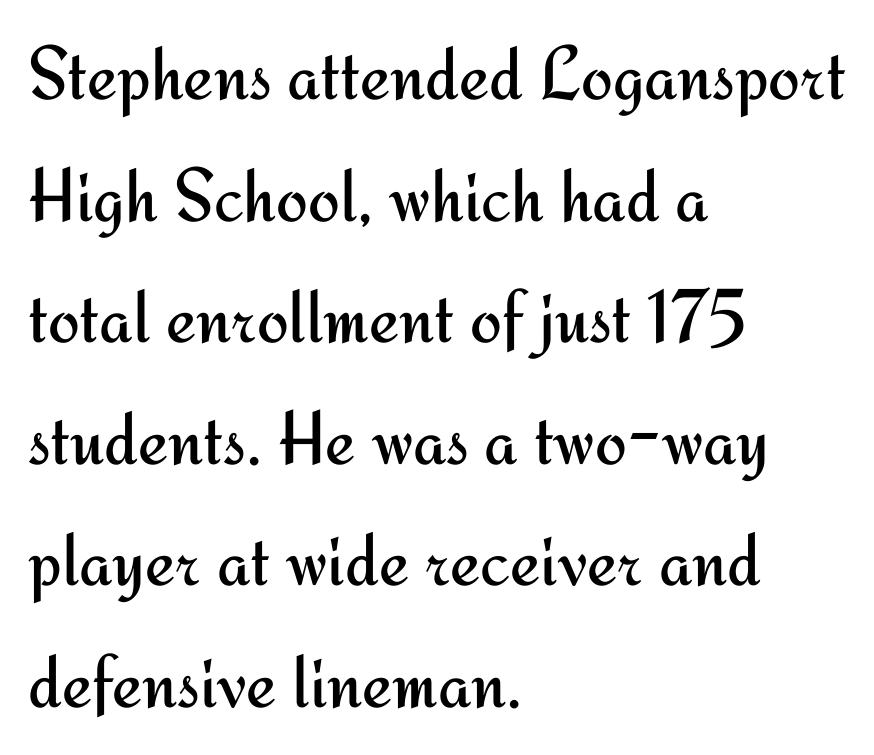
Q: Is the text bold? A: No.
Q: Is the text italic (slanted)? A: No, it is upright.
Q: Is the typeface a serif or a sans-serif typeface? A: Sans-serif.
Q: Is the text underlined? A: No.
Q: How is the paragraph aligned? A: Left-aligned.
Q: Is the spacing between letters normal or unusually wide? A: Normal.
Q: Is the spacing between lines tight, normal or loose? A: Normal.
Q: Width (condensed, normal, or wide)? A: Normal.
Q: Stroke contrast? A: Medium.
Q: x-height? A: Small.
Q: Monospaced? A: No.
